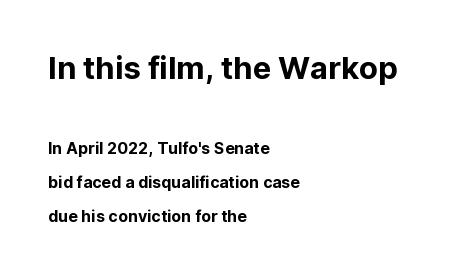
Q: Is the text italic (slanted)? A: No, it is upright.
Q: Is the typeface a serif or a sans-serif typeface? A: Sans-serif.
Q: Is the text underlined? A: No.
Q: How is the paragraph aligned? A: Left-aligned.
Q: Is the spacing between letters normal or unusually wide? A: Normal.
Q: Is the spacing between lines tight, normal or loose? A: Loose.
Q: Which block of text is set in a larger size, the first (top) or the second (bottom)? A: The first (top) one.
Q: Width (condensed, normal, or wide)? A: Normal.
Q: Stroke contrast? A: Low.
Q: x-height? A: Medium.
Q: Monospaced? A: No.
